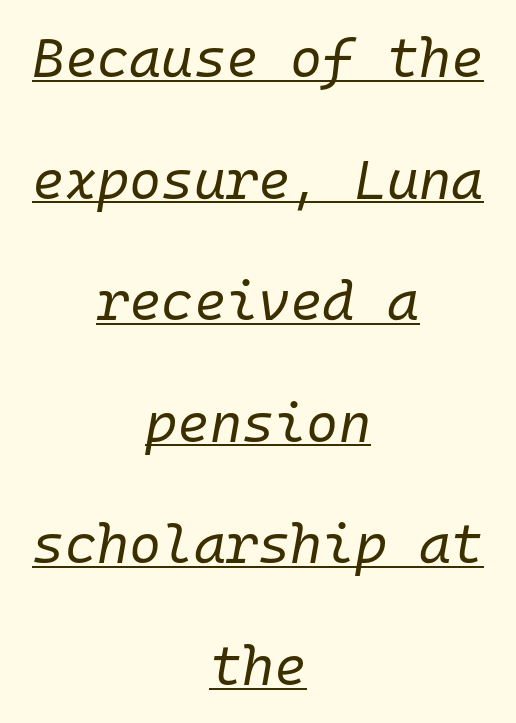
The image shows 55 px regular-weight type, italic (leaning right), monospaced; set centered, loose line spacing (2.21x), normal letter spacing, underlined; low stroke contrast and a medium x-height.
